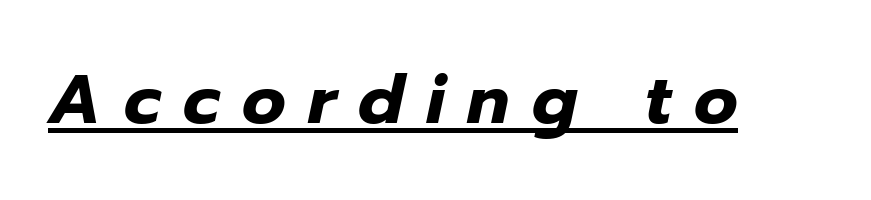
Varying glyph widths throughout — classic text-font behaviour. A rule runs beneath these lines of type. Tracking here is generous; glyphs stand well apart from one another. The font's italic variant was chosen for this text. This is heavy type, rendered in bold.
